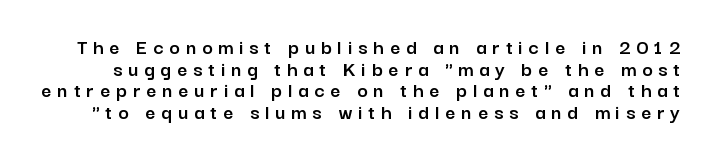
{"italic": "no", "underline": "no", "line_spacing": "tight", "line_spacing_ratio": 0.98, "letter_spacing": "wide", "letter_spacing_em": 0.27, "glyph_px": 22}
